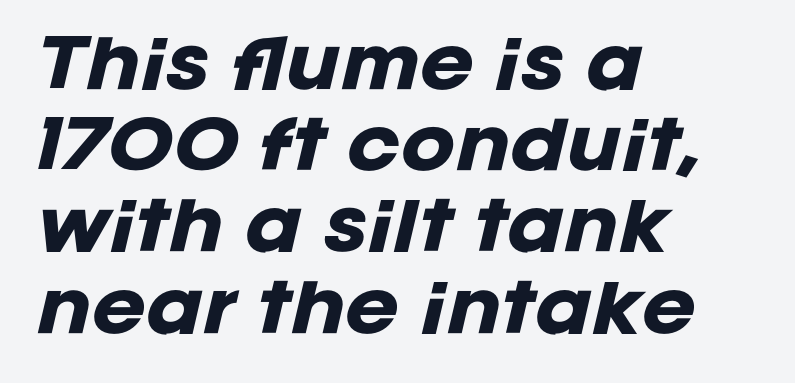
Weight check: bold — yes, fully. The rendering uses a moderate line-height, typical for paragraphs. Descender tails drop into unmarked territory. Compared with typical body copy, the letter spacing here is the same. Note the varied advance widths — an 'i' is clearly narrower than an 'm'.
